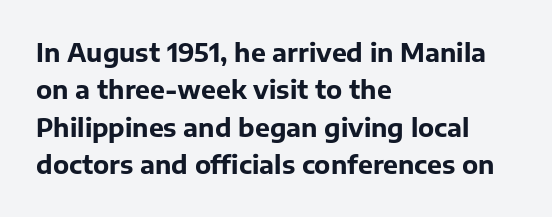
Q: Is the text bold? A: Yes.
Q: Is the text italic (slanted)? A: No, it is upright.
Q: Is the text underlined? A: No.
Q: How is the paragraph aligned? A: Left-aligned.
Q: Is the spacing between letters normal or unusually wide? A: Normal.
Q: Is the spacing between lines tight, normal or loose? A: Normal.
